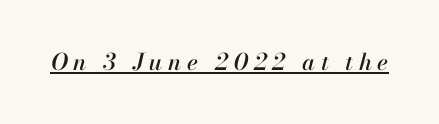
This sample uses an oblique cut, with every glyph tilted off the vertical. Inter-character spacing is expanded well beyond the font's built-in metrics. Is there an underline? Yes — a line sits under the letters.
